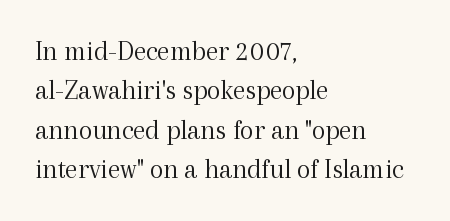
The image shows 28 px light serif type, upright; set left-aligned, normal line spacing (1.41x), normal letter spacing, not underlined; a medium x-height.
